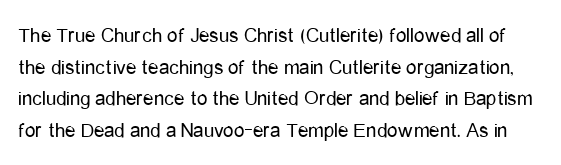
Q: Is the text bold? A: No.
Q: Is the text italic (slanted)? A: No, it is upright.
Q: Is the text underlined? A: No.
Q: Is the spacing between letters normal or unusually wide? A: Normal.
Q: Is the spacing between lines tight, normal or loose? A: Normal.
